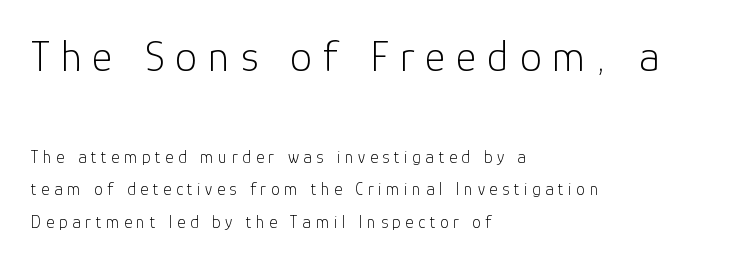
{"serif": "no", "italic": "no", "bold": "no", "weight": "light", "width": "normal", "stroke_contrast": "low", "x_height": "medium", "monospaced": "no", "underline": "no", "align": "left", "line_spacing_ratio": 1.81, "letter_spacing": "wide", "letter_spacing_em": 0.25, "larger_block": "first", "size_ratio": 2.44, "glyph_px": 44}
